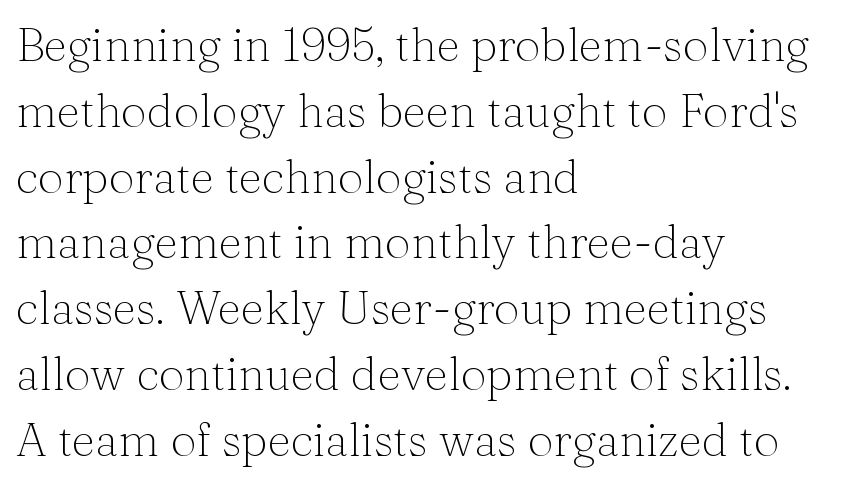
The image shows 46 px light serif type, upright; set left-aligned, normal line spacing (1.43x), normal letter spacing, not underlined; medium stroke contrast and a medium x-height.
